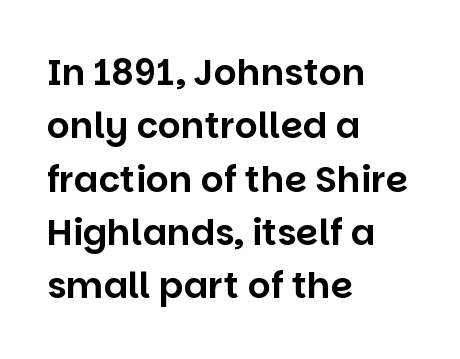
The image shows 36 px sans-serif type, upright; set left-aligned, normal line spacing (1.48x), normal letter spacing, not underlined; low stroke contrast and a large x-height.
